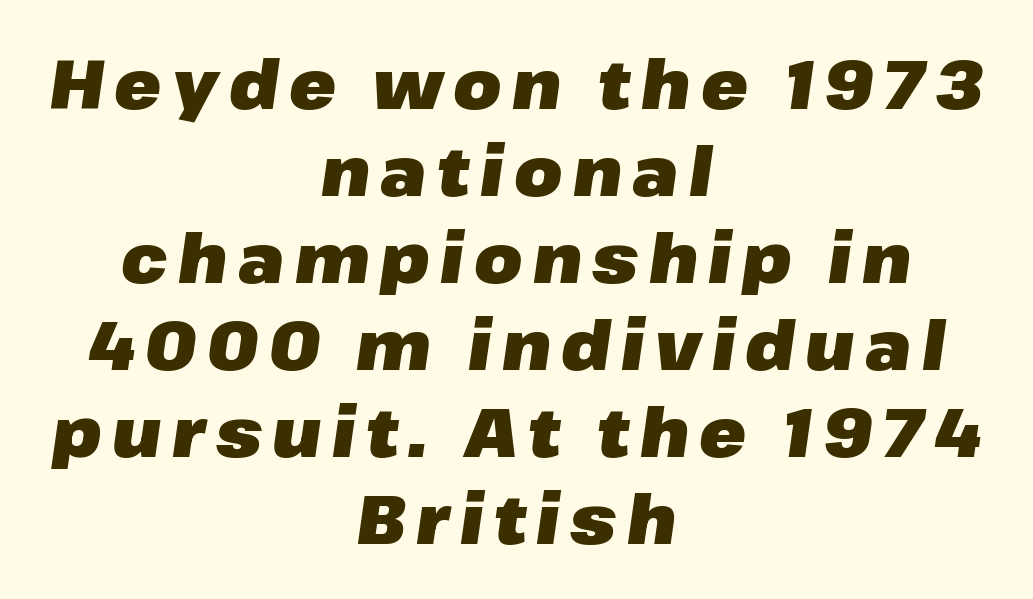
The image shows 69 px heavy type, italic (leaning right); set centered, normal line spacing (1.26x), not underlined; low stroke contrast and a medium x-height.
